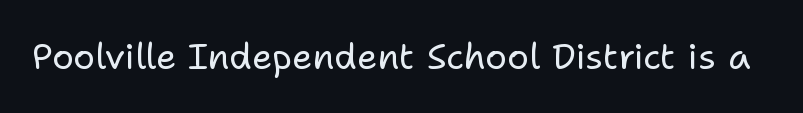
{"serif": "no", "italic": "no", "bold": "no", "weight": "regular", "width": "normal", "stroke_contrast": "low", "x_height": "medium", "monospaced": "no", "underline": "no", "letter_spacing": "normal", "letter_spacing_em": 0.0, "glyph_px": 36}
